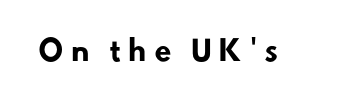
The image shows 28 px heavy sans-serif type; set unusually wide letter spacing (+0.26 em), not underlined; low stroke contrast and a small x-height.
